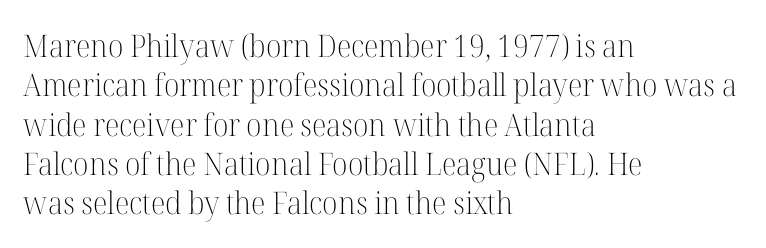
Q: Is the text bold? A: No.
Q: Is the text italic (slanted)? A: No, it is upright.
Q: Is the typeface a serif or a sans-serif typeface? A: Serif.
Q: Is the text underlined? A: No.
Q: How is the paragraph aligned? A: Left-aligned.
Q: Is the spacing between letters normal or unusually wide? A: Normal.
Q: Is the spacing between lines tight, normal or loose? A: Normal.
Q: Width (condensed, normal, or wide)? A: Normal.
Q: Stroke contrast? A: High.
Q: x-height? A: Medium.
Q: Monospaced? A: No.
